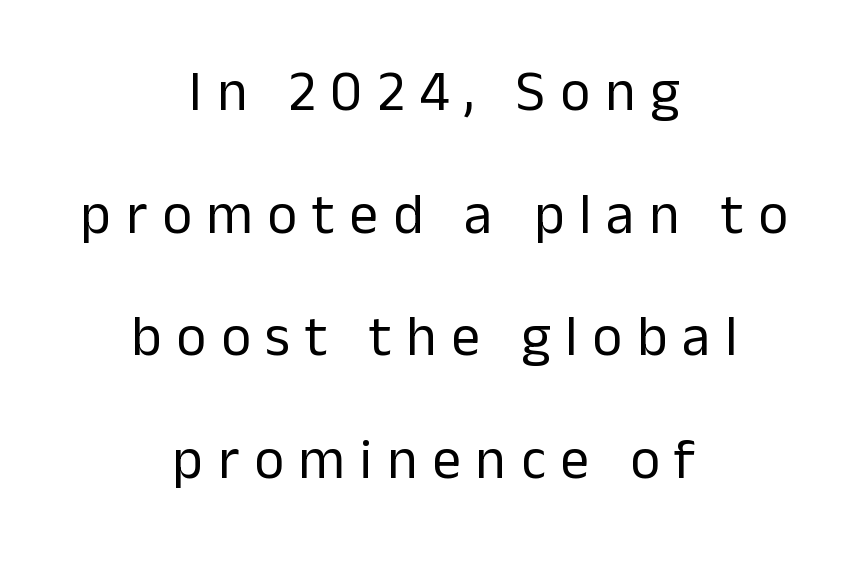
Q: Is the text bold? A: No.
Q: Is the text italic (slanted)? A: No, it is upright.
Q: Is the typeface a serif or a sans-serif typeface? A: Sans-serif.
Q: Is the text underlined? A: No.
Q: How is the paragraph aligned? A: Centered.
Q: Is the spacing between letters normal or unusually wide? A: Unusually wide.
Q: Is the spacing between lines tight, normal or loose? A: Loose.
Q: Width (condensed, normal, or wide)? A: Normal.
Q: Stroke contrast? A: Low.
Q: x-height? A: Medium.
Q: Monospaced? A: No.
